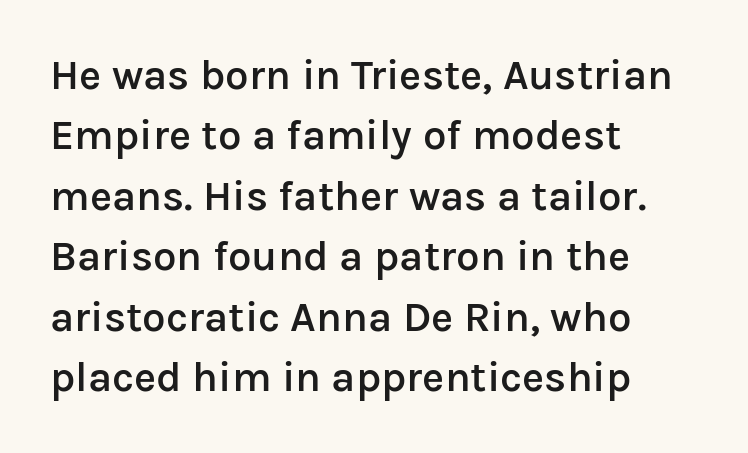
{"serif": "no", "italic": "no", "bold": "semi", "weight": "semibold", "width": "normal", "stroke_contrast": "low", "x_height": "medium", "monospaced": "no", "underline": "no", "align": "left", "line_spacing": "normal", "line_spacing_ratio": 1.44, "letter_spacing": "normal", "letter_spacing_em": 0.0, "glyph_px": 42}
